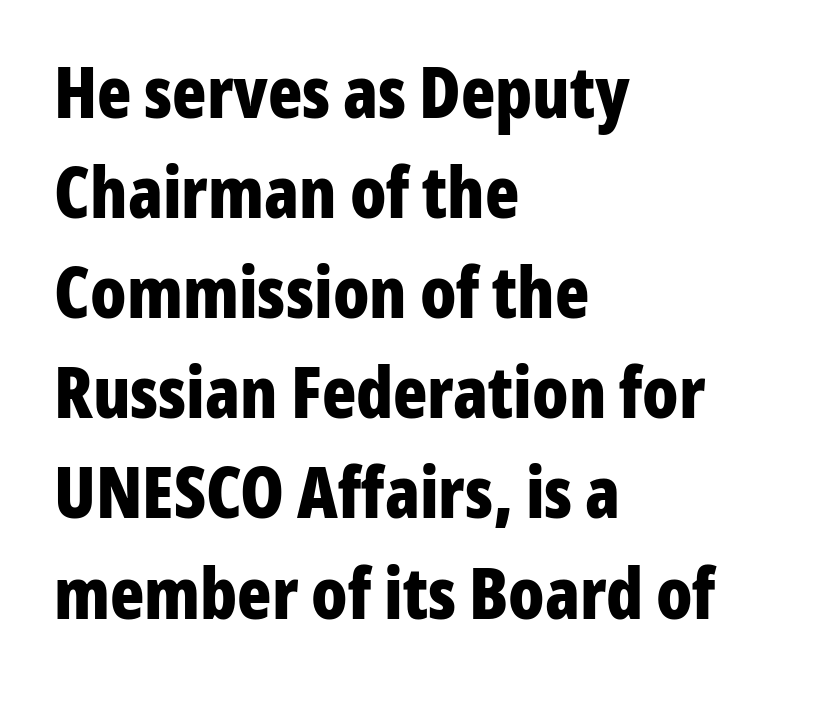
Q: Is the text bold? A: Yes.
Q: Is the text italic (slanted)? A: No, it is upright.
Q: Is the typeface a serif or a sans-serif typeface? A: Sans-serif.
Q: Is the text underlined? A: No.
Q: How is the paragraph aligned? A: Left-aligned.
Q: Is the spacing between letters normal or unusually wide? A: Normal.
Q: Is the spacing between lines tight, normal or loose? A: Normal.
Q: Width (condensed, normal, or wide)? A: Condensed.
Q: Stroke contrast? A: Low.
Q: x-height? A: Medium.
Q: Monospaced? A: No.
